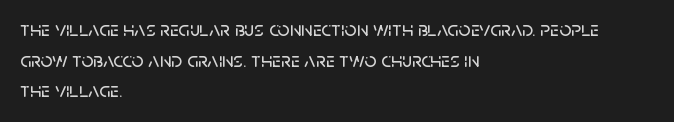
The image shows 21 px text type, upright; set left-aligned, normal line spacing (1.46x), normal letter spacing, not underlined.
